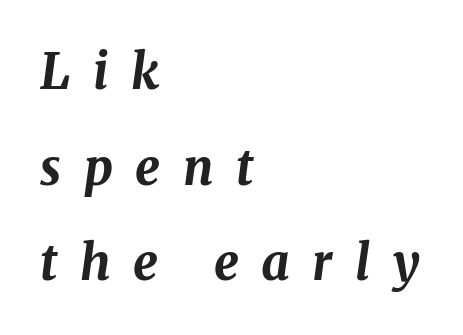
Words float on clear page, feet unadorned. Here the designer chose a conventional face with non-uniform glyph widths. Interline gaps are noticeably wide in this sample. Weight: bold. There is plenty of visible air inserted between adjacent glyphs.
